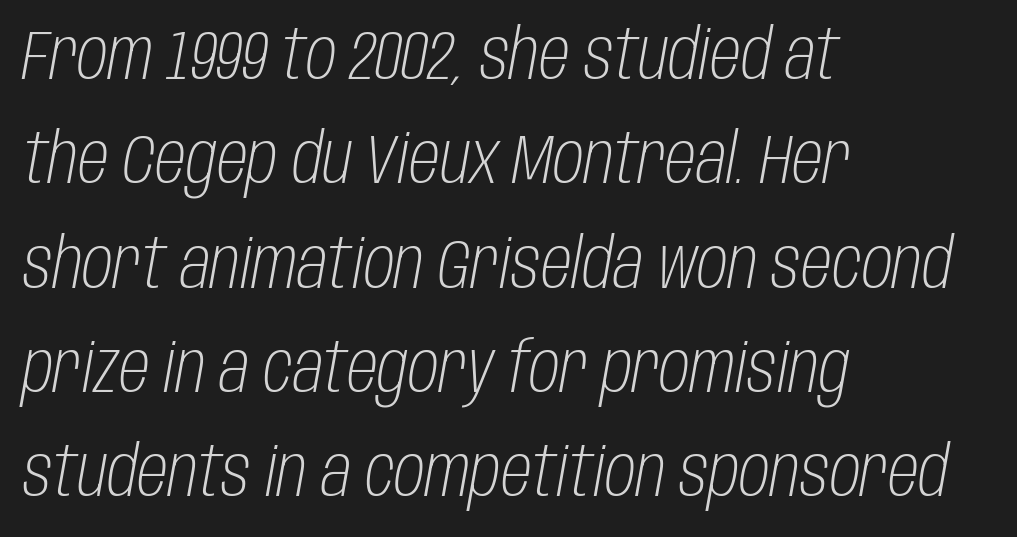
{"italic": "yes", "lean": "right", "slant_degrees": 10, "bold": "no", "weight": "light", "width": "condensed", "stroke_contrast": "low", "x_height": "large", "monospaced": "no", "underline": "no", "align": "left", "line_spacing": "normal", "line_spacing_ratio": 1.49, "letter_spacing": "normal", "letter_spacing_em": 0.0, "glyph_px": 70}
